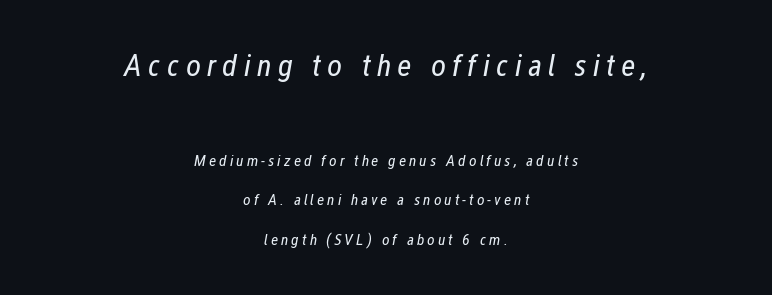
The image shows 32 px regular-weight, condensed type, italic (leaning right); set centered, loose line spacing (2.47x), not underlined; the first (top) block is 2.0x larger; low stroke contrast and a medium x-height.
